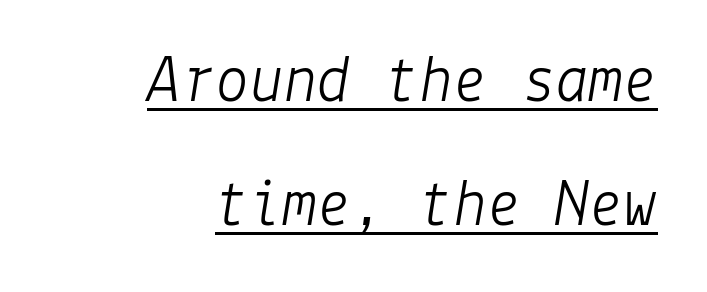
The image shows 68 px light type, italic (leaning right); set right-aligned, line spacing 1.82x, normal letter spacing, underlined; low stroke contrast and a medium x-height.
